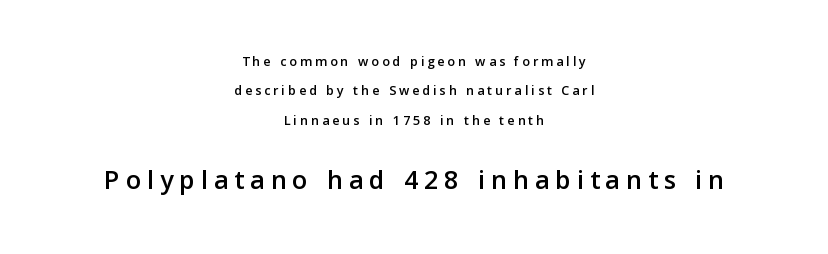
Q: Is the text italic (slanted)? A: No, it is upright.
Q: Is the typeface a serif or a sans-serif typeface? A: Sans-serif.
Q: Is the text underlined? A: No.
Q: How is the paragraph aligned? A: Centered.
Q: Is the spacing between letters normal or unusually wide? A: Unusually wide.
Q: Is the spacing between lines tight, normal or loose? A: Loose.
Q: Which block of text is set in a larger size, the first (top) or the second (bottom)? A: The second (bottom) one.
Q: Width (condensed, normal, or wide)? A: Normal.
Q: Stroke contrast? A: Low.
Q: x-height? A: Medium.
Q: Monospaced? A: No.
